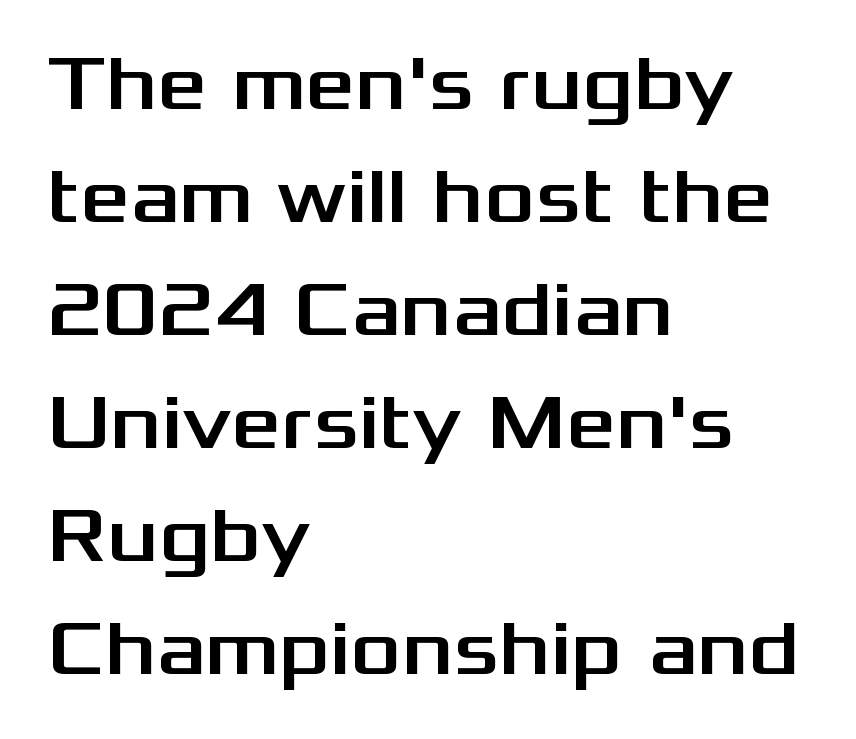
{"serif": "no", "italic": "no", "width": "wide", "stroke_contrast": "medium", "x_height": "medium", "monospaced": "no", "underline": "no", "align": "left", "line_spacing": "normal", "line_spacing_ratio": 1.45, "letter_spacing": "normal", "letter_spacing_em": 0.0, "glyph_px": 78}
